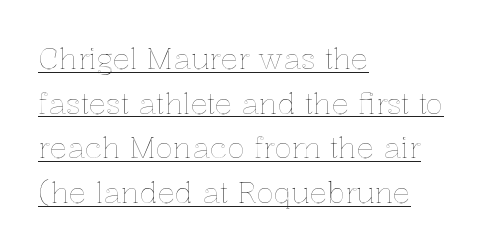
Honestly, the letter spacing is just normal — you wouldn't notice it. The paragraph shown leans on its left margin. Vertically, the passage feels balanced, rows spaced as you'd expect. Do the characters align in a grid? No, the font is proportional.
